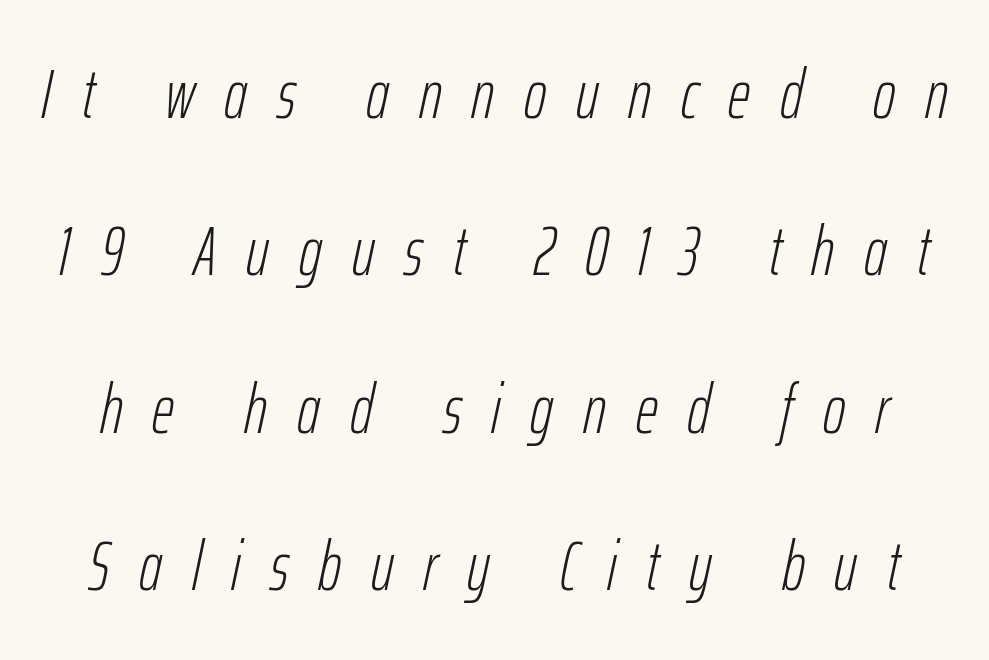
Varying glyph widths throughout — classic text-font behaviour. Decoration check: the copy has no underline. Is there much room between lines? Yes — plenty of vertical air separates them. The typography opts for an oblique posture over an upright one. The rendering inserts visible extra space after every character.
